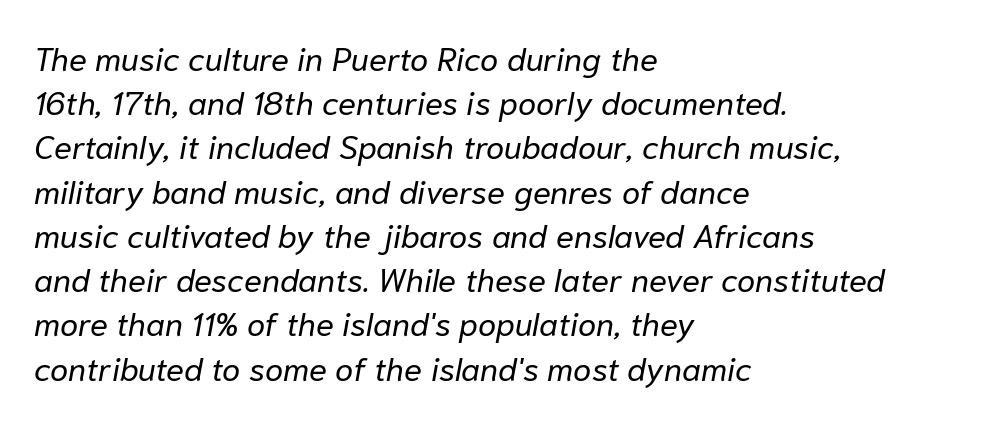
{"italic": "yes", "lean": "right", "slant_degrees": 10, "bold": "no", "weight": "regular", "width": "normal", "stroke_contrast": "low", "x_height": "medium", "monospaced": "no", "underline": "no", "align": "left", "line_spacing": "normal", "line_spacing_ratio": 1.34, "letter_spacing": "normal", "letter_spacing_em": 0.0, "glyph_px": 33}
